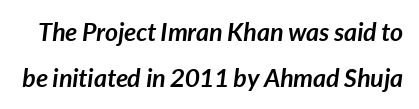
{"italic": "yes", "lean": "right", "slant_degrees": 7, "bold": "yes", "underline": "no", "line_spacing_ratio": 1.83, "letter_spacing": "normal", "letter_spacing_em": 0.0, "glyph_px": 25}
